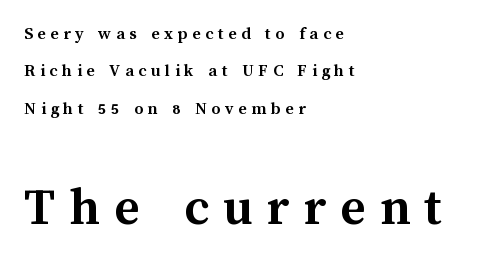
Successive baselines arrive slowly, with a big drop between each. These lines stack with their left ends in a neat column. Larger block? The one below; the one above is distinctly smaller. Plain, unruled lines of type. There is plenty of visible air inserted between adjacent glyphs.
